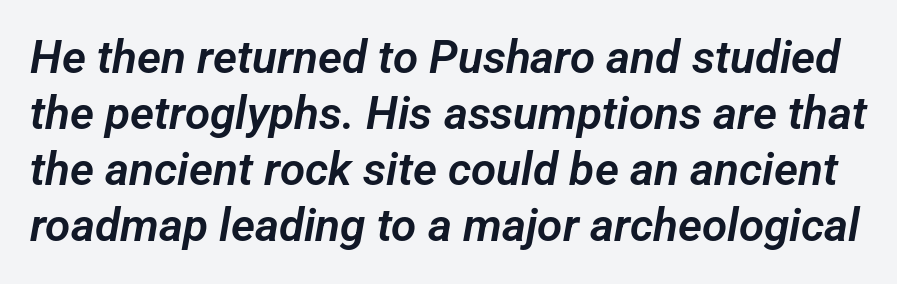
The image shows 46 px sans-serif type; set line spacing 1.22x, normal letter spacing, not underlined; low stroke contrast and a medium x-height.
